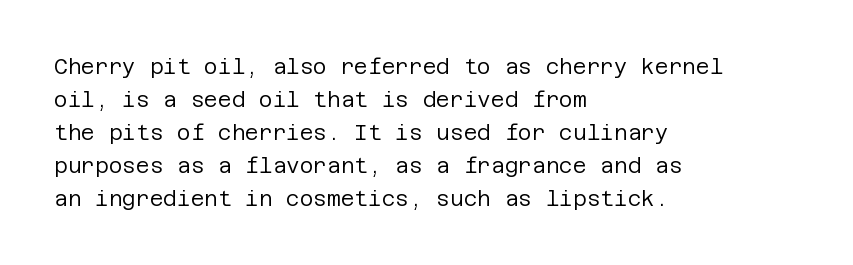
The image shows 21 px text type, upright; set left-aligned, normal line spacing (1.57x), normal letter spacing, not underlined.
